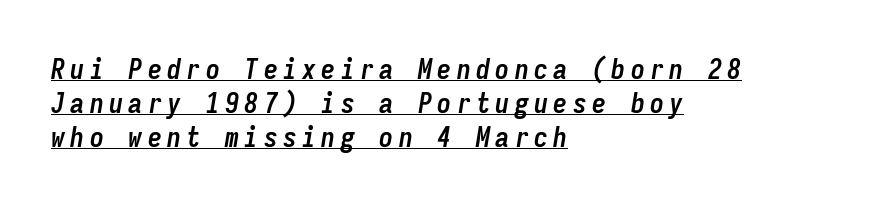
The words here are underlined. The rendering uses a bold face; every stroke is thick and dark. These lines were composed using italics. All the whitespace from short lines collects on the right.
